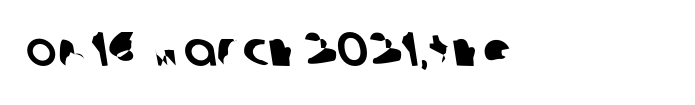
A sans-serif font was chosen for this passage. Is this a fixed-width face? No — the glyphs have proportional, varying widths. A bare baseline throughout the passage. Compared with typical body copy, the letter spacing here is the same.
